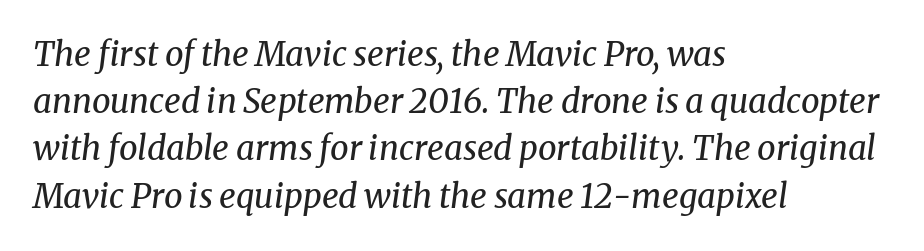
{"serif": "yes", "italic": "yes", "lean": "right", "slant_degrees": 8, "bold": "no", "weight": "regular", "width": "normal", "stroke_contrast": "medium", "x_height": "medium", "monospaced": "no", "underline": "no", "align": "left", "line_spacing": "normal", "line_spacing_ratio": 1.43, "letter_spacing": "normal", "letter_spacing_em": 0.0, "glyph_px": 33}
